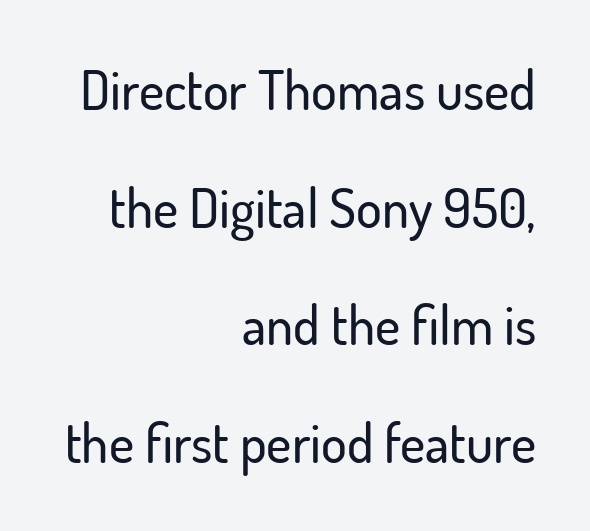
Vertical spacing — loose. Ascenders rise straight up at ninety degrees. Right-aligned paragraph, ragged on the left. Inter-character spacing is left at the font's built-in metrics.
